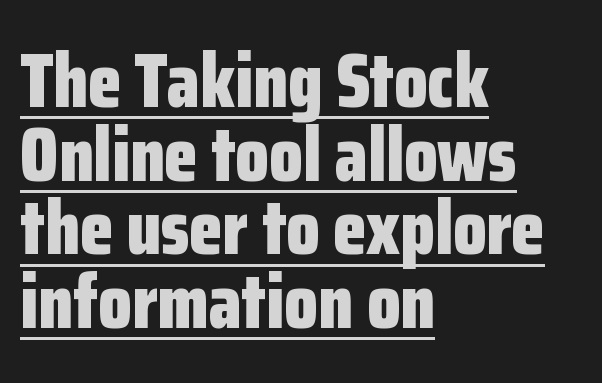
{"serif": "no", "italic": "no", "bold": "yes", "weight": "bold", "width": "condensed", "stroke_contrast": "low", "x_height": "medium", "monospaced": "no", "underline": "yes", "align": "left", "line_spacing": "tight", "line_spacing_ratio": 0.97, "letter_spacing": "normal", "letter_spacing_em": 0.0, "glyph_px": 76}
